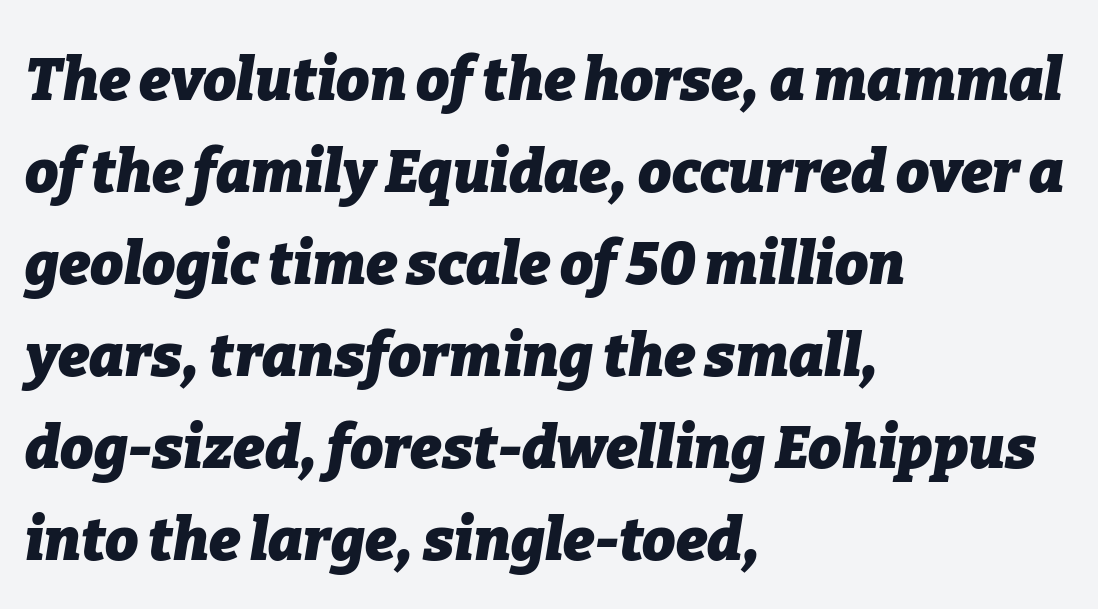
Q: Is the text bold? A: Yes.
Q: Is the text italic (slanted)? A: Yes, it leans right by about 9 degrees.
Q: Is the text underlined? A: No.
Q: How is the paragraph aligned? A: Left-aligned.
Q: Is the spacing between letters normal or unusually wide? A: Normal.
Q: Is the spacing between lines tight, normal or loose? A: Normal.
Q: Width (condensed, normal, or wide)? A: Normal.
Q: Stroke contrast? A: Low.
Q: x-height? A: Medium.
Q: Monospaced? A: No.
